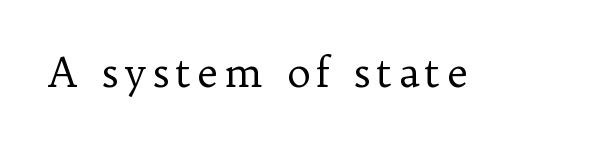
{"serif": "yes", "italic": "no", "bold": "no", "weight": "regular", "width": "normal", "stroke_contrast": "low", "x_height": "medium", "monospaced": "no", "underline": "no", "glyph_px": 40}
